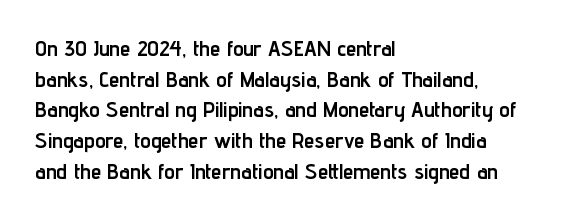
The image shows 21 px bold type, upright; set left-aligned, normal line spacing (1.46x), normal letter spacing, not underlined.
